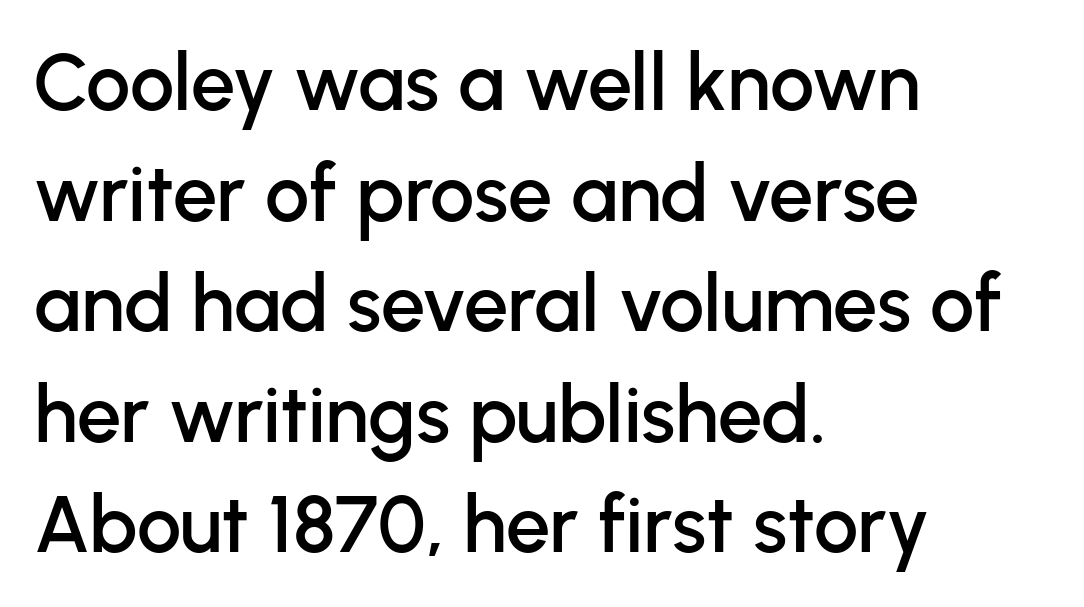
The image shows 79 px sans-serif type, upright; set left-aligned, normal line spacing (1.4x), normal letter spacing, not underlined; low stroke contrast and a medium x-height.
